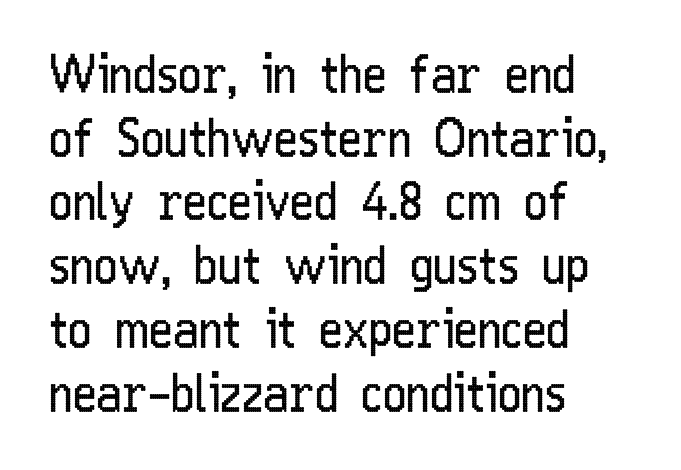
{"serif": "no", "italic": "no", "bold": "no", "weight": "regular", "width": "condensed", "stroke_contrast": "low", "x_height": "medium", "monospaced": "no", "underline": "no", "align": "left", "line_spacing": "normal", "line_spacing_ratio": 1.25, "letter_spacing": "normal", "letter_spacing_em": 0.0, "glyph_px": 51}
